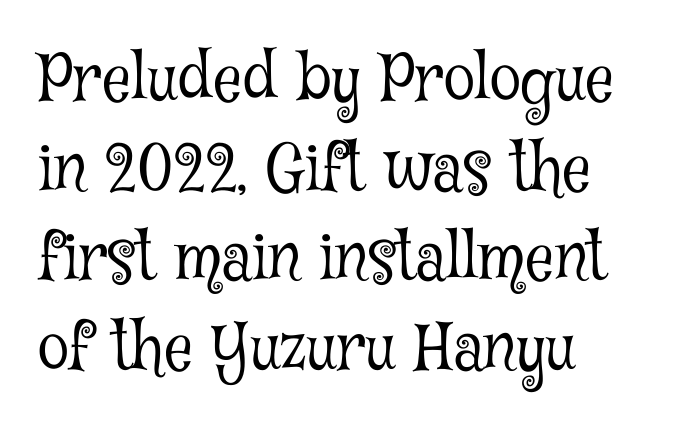
Letters rest on an invisible, unmarked baseline. The rendering uses natural spacing where letterforms have individual widths. In terms of letterform style, serifs are clearly present. Bold? No — there's no thickening of the strokes. In terms of letterspacing, this is plain default setting.
